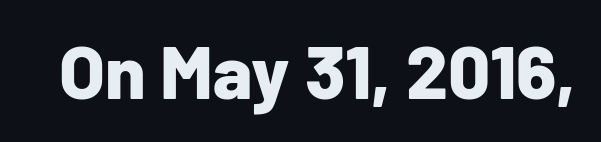
{"serif": "no", "italic": "no", "bold": "yes", "weight": "bold", "width": "normal", "stroke_contrast": "low", "x_height": "medium", "monospaced": "no", "underline": "no", "letter_spacing": "normal", "letter_spacing_em": 0.0, "glyph_px": 74}
